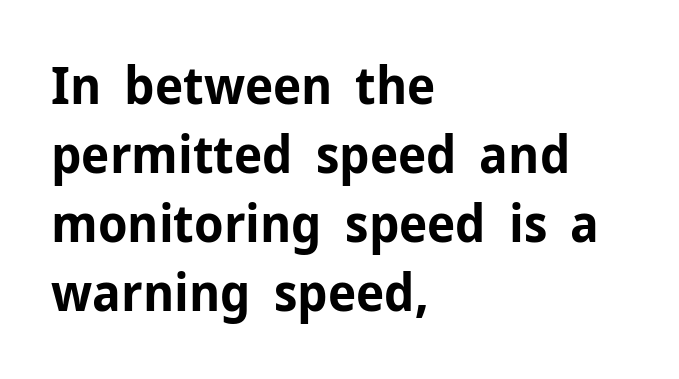
The image shows 52 px bold sans-serif type, upright; set left-aligned, normal line spacing (1.33x), normal letter spacing, not underlined; low stroke contrast and a medium x-height.
